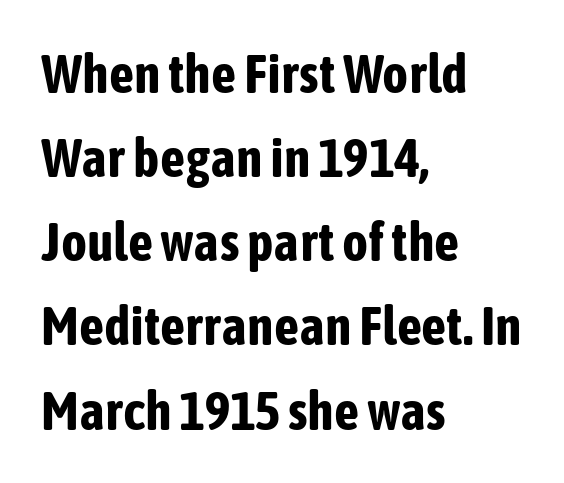
{"serif": "no", "italic": "no", "bold": "yes", "weight": "bold", "width": "condensed", "stroke_contrast": "low", "x_height": "medium", "monospaced": "no", "underline": "no", "align": "left", "line_spacing": "normal", "line_spacing_ratio": 1.53, "letter_spacing": "normal", "letter_spacing_em": 0.0, "glyph_px": 55}
